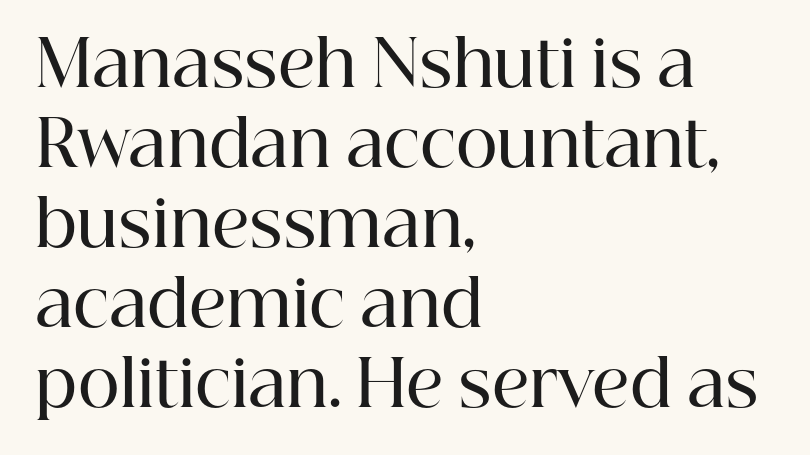
Q: Is the text bold? A: Semi-bold.
Q: Is the text italic (slanted)? A: No, it is upright.
Q: Is the typeface a serif or a sans-serif typeface? A: Serif.
Q: Is the text underlined? A: No.
Q: How is the paragraph aligned? A: Left-aligned.
Q: Is the spacing between letters normal or unusually wide? A: Normal.
Q: Is the spacing between lines tight, normal or loose? A: Normal.
Q: Width (condensed, normal, or wide)? A: Normal.
Q: Stroke contrast? A: High.
Q: x-height? A: Medium.
Q: Monospaced? A: No.
